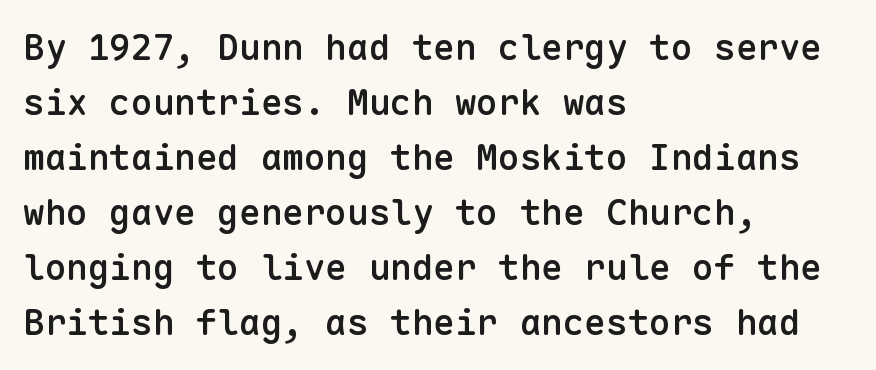
Q: Is the text bold? A: Semi-bold.
Q: Is the text italic (slanted)? A: No, it is upright.
Q: Is the typeface a serif or a sans-serif typeface? A: Sans-serif.
Q: Is the text underlined? A: No.
Q: How is the paragraph aligned? A: Left-aligned.
Q: Is the spacing between letters normal or unusually wide? A: Normal.
Q: Is the spacing between lines tight, normal or loose? A: Normal.
Q: Width (condensed, normal, or wide)? A: Normal.
Q: Stroke contrast? A: Low.
Q: x-height? A: Medium.
Q: Monospaced? A: Yes.
